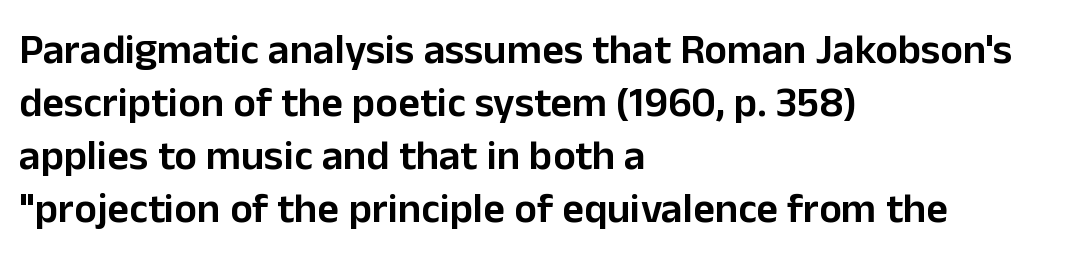
Caption: semibold face, moderately heavy strokes. Leading matches the norm, producing a regular column. Do the letters lean? They stand straight. The passage shown is typeset with a sans-serif family.
